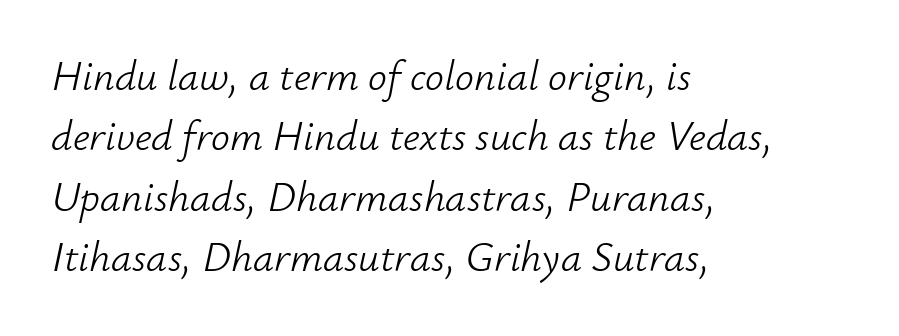
Q: Is the text bold? A: No.
Q: Is the text italic (slanted)? A: Yes, it leans right by about 12 degrees.
Q: Is the text underlined? A: No.
Q: How is the paragraph aligned? A: Left-aligned.
Q: Is the spacing between letters normal or unusually wide? A: Normal.
Q: Is the spacing between lines tight, normal or loose? A: Normal.
Q: Width (condensed, normal, or wide)? A: Normal.
Q: Stroke contrast? A: Low.
Q: x-height? A: Small.
Q: Monospaced? A: No.
